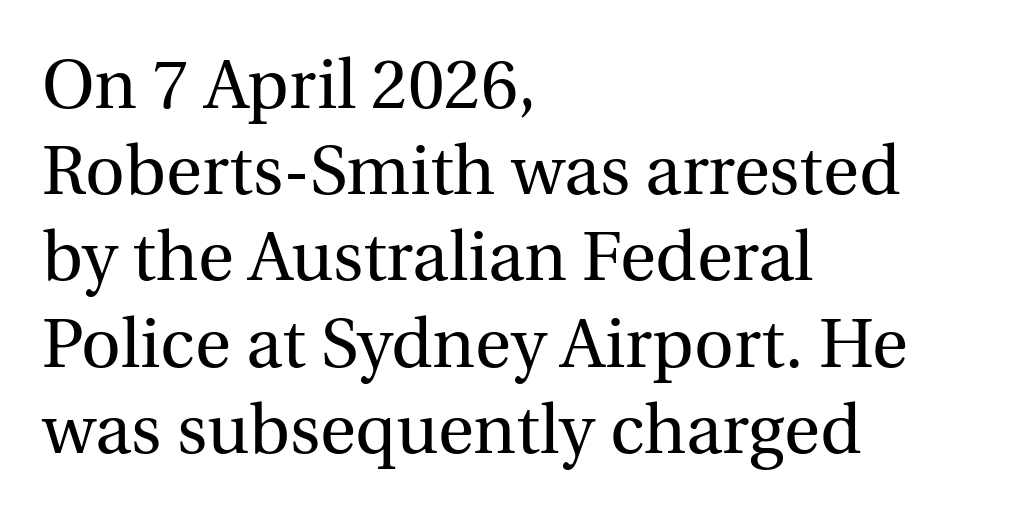
The image shows 69 px regular-weight serif type, upright; set left-aligned, normal line spacing (1.25x), normal letter spacing, not underlined; a medium x-height.
